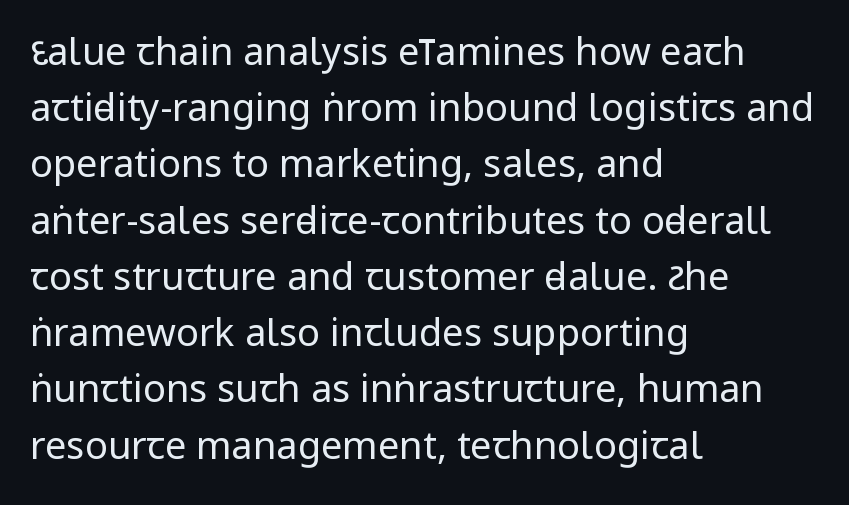
Letterform terminals end flat and unadorned throughout the passage. How are the letters spaced? Ordinarily, with no added tracking. Each letter keeps its own natural width here, so spacing adapts to shape. Each row of text sits above clean, open space. No chunkiness to these letters — they're not bold. Does the lettering tilt? It doesn't — this is upright.
